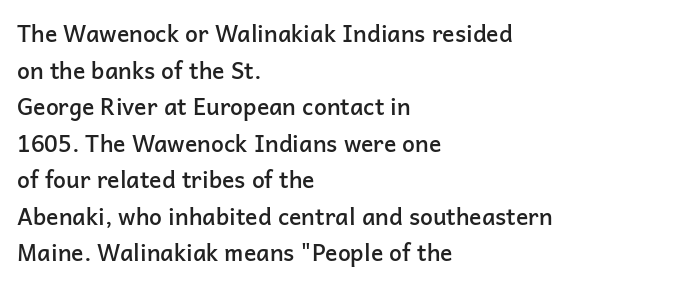
Q: Is the text bold? A: Semi-bold.
Q: Is the text italic (slanted)? A: No, it is upright.
Q: Is the text underlined? A: No.
Q: How is the paragraph aligned? A: Left-aligned.
Q: Is the spacing between letters normal or unusually wide? A: Normal.
Q: Is the spacing between lines tight, normal or loose? A: Normal.
